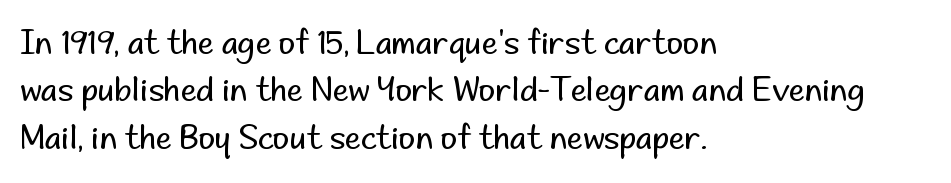
Q: Is the text bold? A: No.
Q: Is the text italic (slanted)? A: No, it is upright.
Q: Is the typeface a serif or a sans-serif typeface? A: Sans-serif.
Q: Is the text underlined? A: No.
Q: How is the paragraph aligned? A: Left-aligned.
Q: Is the spacing between letters normal or unusually wide? A: Normal.
Q: Is the spacing between lines tight, normal or loose? A: Normal.
Q: Width (condensed, normal, or wide)? A: Normal.
Q: Stroke contrast? A: Low.
Q: x-height? A: Small.
Q: Monospaced? A: No.
